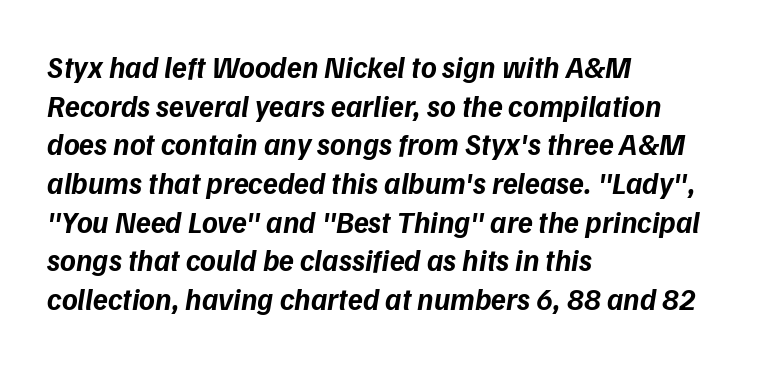
How heavy is the stroke? Heavy — this is a bold. The area under the type is left untouched. These lines were composed using italics. One-word summary of the alignment: left. The rendering uses natural spacing where letterforms have individual widths.
